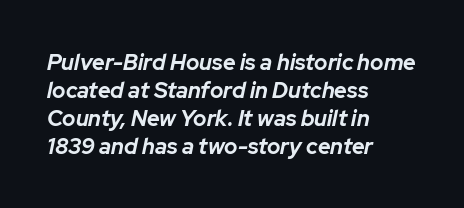
The image shows 22 px bold type, italic (leaning right); set left-aligned, normal line spacing (1.27x), normal letter spacing, not underlined.
